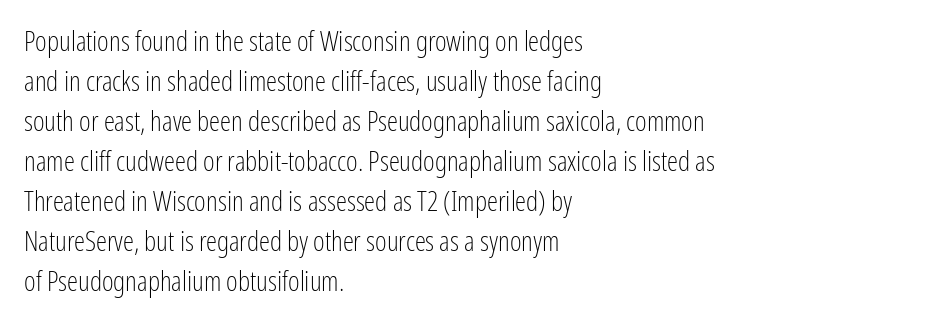
{"serif": "no", "italic": "no", "bold": "no", "weight": "light", "width": "condensed", "stroke_contrast": "low", "x_height": "medium", "monospaced": "no", "underline": "no", "align": "left", "line_spacing": "normal", "line_spacing_ratio": 1.43, "letter_spacing": "normal", "letter_spacing_em": 0.0, "glyph_px": 28}
